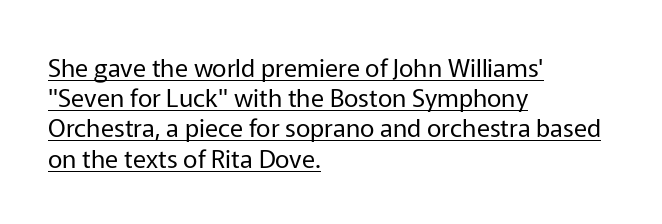
{"italic": "no", "bold": "no", "underline": "yes", "align": "left", "line_spacing_ratio": 1.21, "letter_spacing": "normal", "letter_spacing_em": 0.0, "glyph_px": 25}
